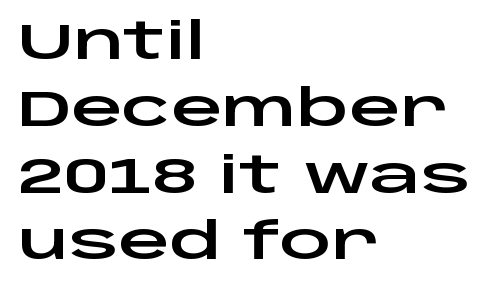
{"serif": "no", "italic": "no", "width": "wide", "stroke_contrast": "low", "x_height": "large", "monospaced": "no", "underline": "no", "align": "left", "line_spacing": "normal", "line_spacing_ratio": 1.31, "letter_spacing": "normal", "letter_spacing_em": 0.0, "glyph_px": 51}
